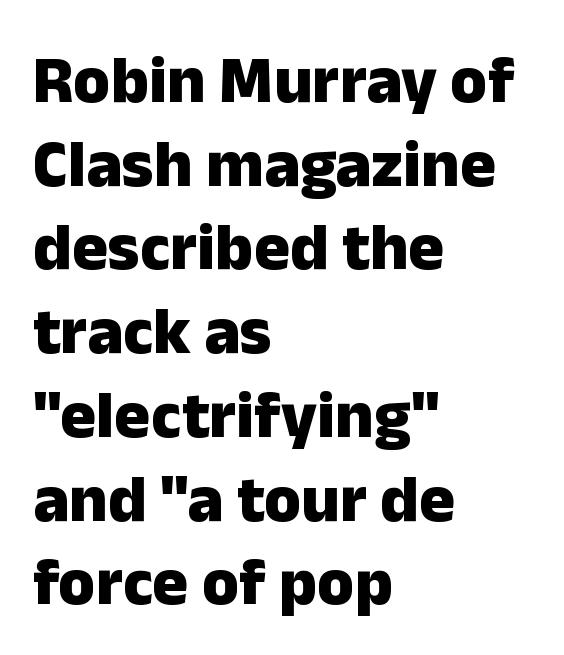
Q: Is the text bold? A: Yes.
Q: Is the text italic (slanted)? A: No, it is upright.
Q: Is the typeface a serif or a sans-serif typeface? A: Sans-serif.
Q: Is the text underlined? A: No.
Q: How is the paragraph aligned? A: Left-aligned.
Q: Is the spacing between letters normal or unusually wide? A: Normal.
Q: Is the spacing between lines tight, normal or loose? A: Normal.
Q: Width (condensed, normal, or wide)? A: Normal.
Q: Stroke contrast? A: Low.
Q: x-height? A: Medium.
Q: Monospaced? A: No.
